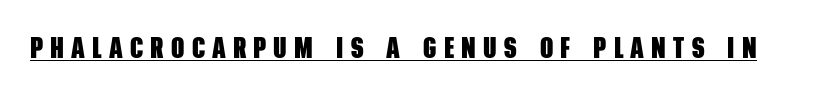
Q: Is the text bold? A: Yes.
Q: Is the typeface a serif or a sans-serif typeface? A: Sans-serif.
Q: Is the text underlined? A: Yes.
Q: Is the spacing between letters normal or unusually wide? A: Unusually wide.
Q: Width (condensed, normal, or wide)? A: Condensed.
Q: Stroke contrast? A: Low.
Q: x-height? A: Large.
Q: Monospaced? A: No.
